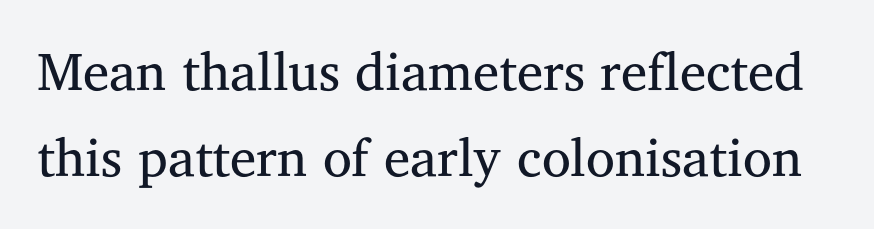
{"serif": "yes", "italic": "no", "bold": "no", "weight": "regular", "width": "normal", "stroke_contrast": "medium", "x_height": "medium", "monospaced": "no", "underline": "no", "line_spacing": "normal", "line_spacing_ratio": 1.63, "letter_spacing": "normal", "letter_spacing_em": 0.0, "glyph_px": 53}
